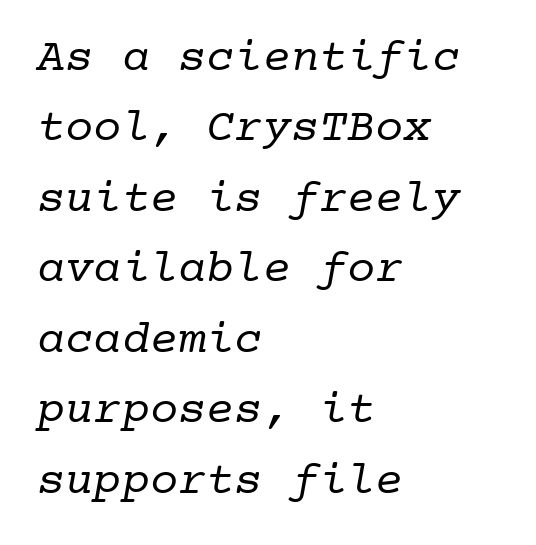
Serifs: yes, visible at the terminals of the letterforms. The foot of each line stays bare and open. These lines keep a tight, regular rhythm from letter to letter. The letters march in equal steps, a hallmark of fixed-pitch type.
